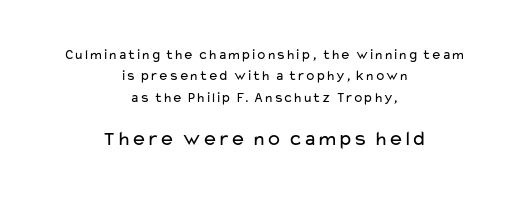
{"italic": "no", "bold": "no", "underline": "no", "align": "center", "line_spacing": "normal", "line_spacing_ratio": 1.53, "letter_spacing": "normal", "letter_spacing_em": 0.0, "larger_block": "second", "size_ratio": 1.5, "glyph_px": 21}
